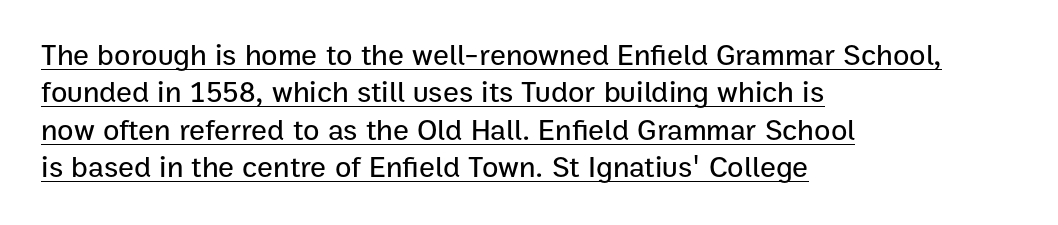
The string is rendered with underlining switched on. The setting favours the left margin, as ordinary paragraphs usually do. The lettering stays uniformly vertical, giving the passage a roman look. One glance says typical: line gaps are just what's usual. Note the varied advance widths — an 'i' is clearly narrower than an 'm'.
